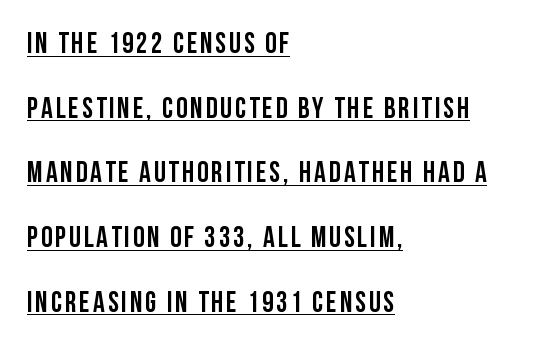
The image shows 29 px condensed sans-serif type, upright; set left-aligned, loose line spacing (2.23x), underlined; low stroke contrast and a large x-height.
